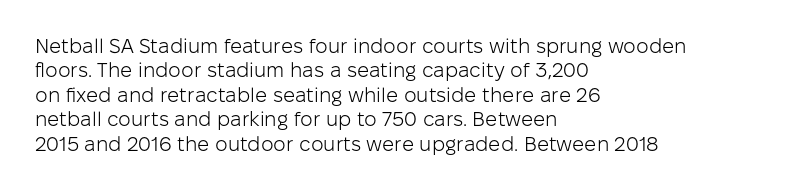
Q: Is the text bold? A: No.
Q: Is the text italic (slanted)? A: No, it is upright.
Q: Is the text underlined? A: No.
Q: How is the paragraph aligned? A: Left-aligned.
Q: Is the spacing between letters normal or unusually wide? A: Normal.
